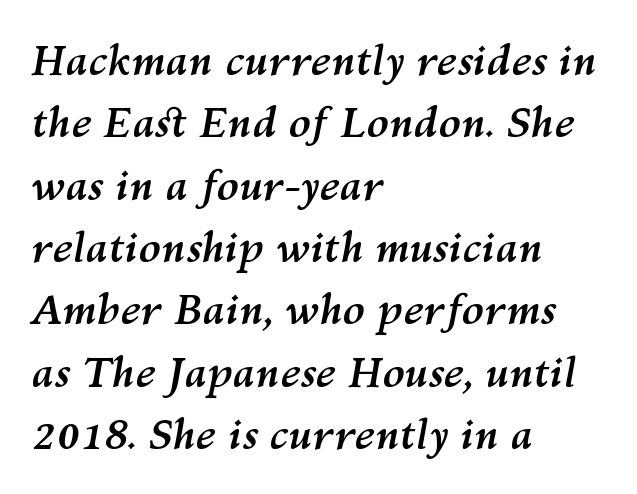
The image shows 41 px semibold type, italic (leaning right); set left-aligned, normal line spacing (1.52x), normal letter spacing, not underlined; medium stroke contrast and a medium x-height.
